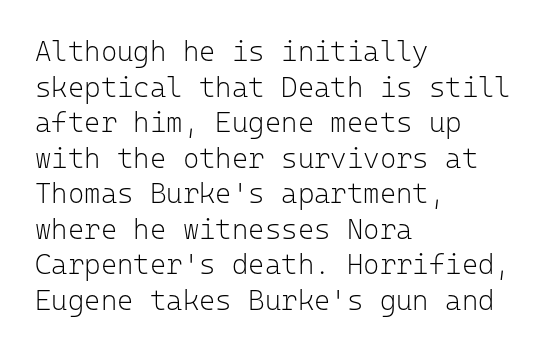
{"serif": "no", "italic": "no", "bold": "no", "weight": "light", "width": "normal", "stroke_contrast": "low", "x_height": "medium", "monospaced": "yes", "underline": "no", "align": "left", "line_spacing": "normal", "line_spacing_ratio": 1.27, "letter_spacing": "normal", "letter_spacing_em": 0.0, "glyph_px": 28}
